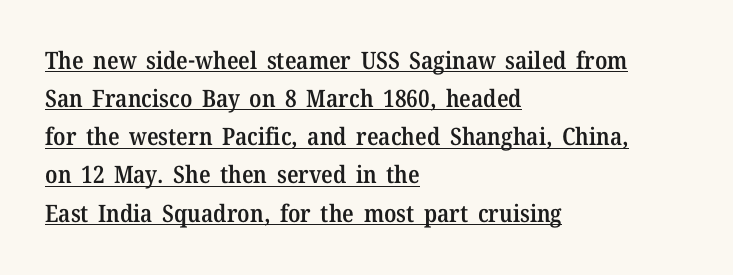
{"italic": "no", "bold": "semi", "underline": "yes", "align": "left", "line_spacing": "normal", "line_spacing_ratio": 1.59, "letter_spacing": "normal", "letter_spacing_em": 0.0, "glyph_px": 24}
